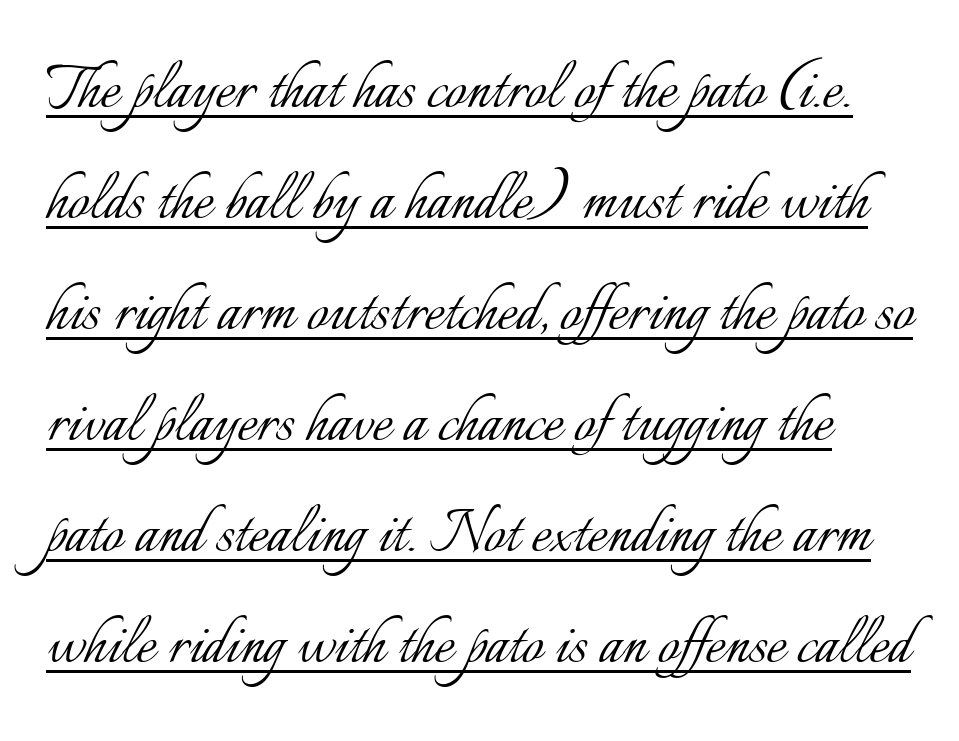
Q: Is the text bold? A: No.
Q: Is the text italic (slanted)? A: Yes.
Q: Is the text underlined? A: Yes.
Q: Is the spacing between letters normal or unusually wide? A: Normal.
Q: Is the spacing between lines tight, normal or loose? A: Normal.
Q: Width (condensed, normal, or wide)? A: Normal.
Q: Stroke contrast? A: Low.
Q: x-height? A: Small.
Q: Monospaced? A: No.
